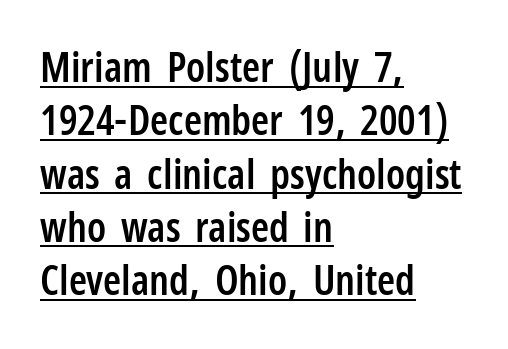
A typesetter would call this zero additional tracking. Upright lettering throughout. If you drew a ruler down the left edge, every line would touch it. Students, observe: this is what conventionally led text looks like. A typesetter would call this proportional, since set widths differ per character.
